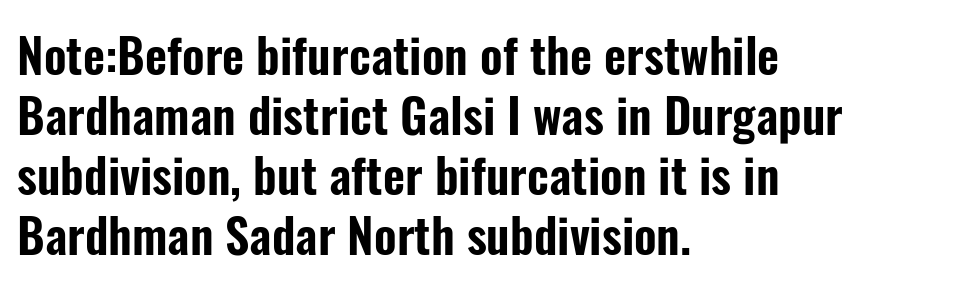
{"serif": "no", "italic": "no", "width": "condensed", "stroke_contrast": "low", "x_height": "medium", "monospaced": "no", "underline": "no", "align": "left", "line_spacing": "normal", "line_spacing_ratio": 1.25, "letter_spacing": "normal", "letter_spacing_em": 0.0, "glyph_px": 48}
